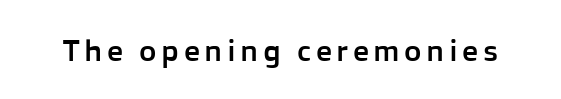
Q: Is the text italic (slanted)? A: No, it is upright.
Q: Is the typeface a serif or a sans-serif typeface? A: Sans-serif.
Q: Is the text underlined? A: No.
Q: Width (condensed, normal, or wide)? A: Normal.
Q: Stroke contrast? A: Low.
Q: x-height? A: Medium.
Q: Monospaced? A: No.
